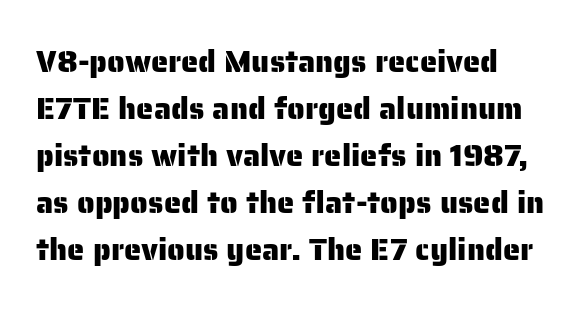
The horizontal fit of the characters is conventional and even. These lines sit exactly where default settings would place them. Letterform terminals end flat and unadorned throughout the passage. The zone under the glyphs is completely vacant. Is there any slant? The stems are plumb. A typesetter would call this proportional, since set widths differ per character.
